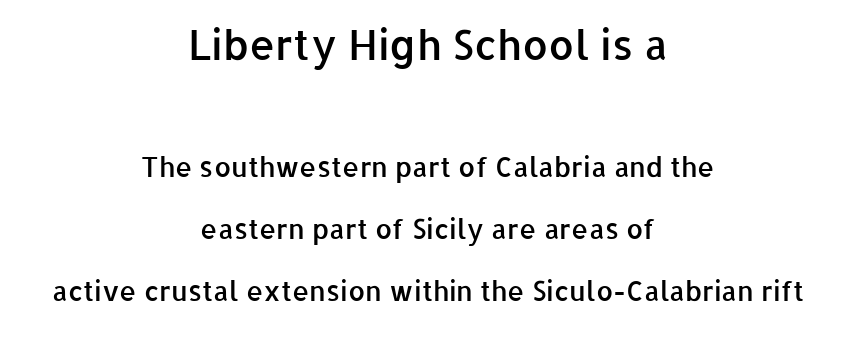
Q: Is the text bold? A: Semi-bold.
Q: Is the text italic (slanted)? A: No, it is upright.
Q: Is the typeface a serif or a sans-serif typeface? A: Sans-serif.
Q: Is the text underlined? A: No.
Q: How is the paragraph aligned? A: Centered.
Q: Is the spacing between letters normal or unusually wide? A: Normal.
Q: Is the spacing between lines tight, normal or loose? A: Loose.
Q: Which block of text is set in a larger size, the first (top) or the second (bottom)? A: The first (top) one.
Q: Width (condensed, normal, or wide)? A: Normal.
Q: Stroke contrast? A: Low.
Q: x-height? A: Medium.
Q: Monospaced? A: No.
